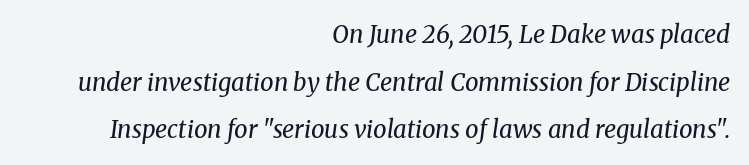
This sample is right-justified, so line beginnings fall wherever the words allow. The rendering applies a slant to the glyphs. The weight would be labelled regular, book, light, or lighter still. Nobody touched the tracking dial on this one. The area under the type is left untouched. Successive baselines arrive slowly, with a big drop between each.
